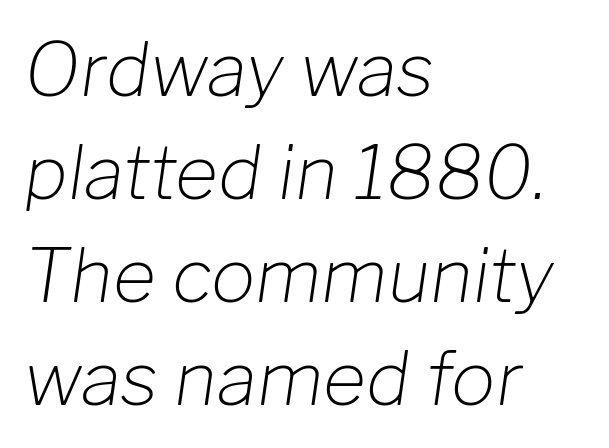
{"italic": "yes", "lean": "right", "slant_degrees": 8, "bold": "no", "weight": "light", "width": "normal", "stroke_contrast": "low", "x_height": "medium", "monospaced": "no", "underline": "no", "align": "left", "line_spacing": "normal", "line_spacing_ratio": 1.39, "letter_spacing": "normal", "letter_spacing_em": 0.0, "glyph_px": 74}
